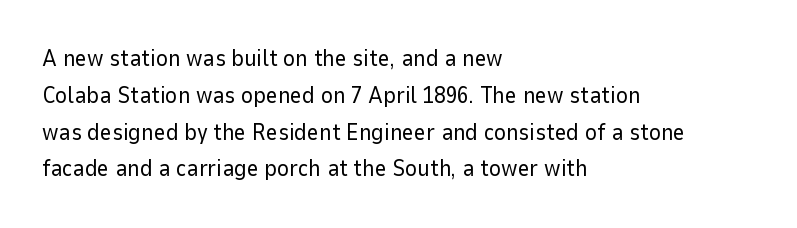
The image shows 23 px text type, upright; set left-aligned, normal line spacing (1.6x), normal letter spacing, not underlined.
